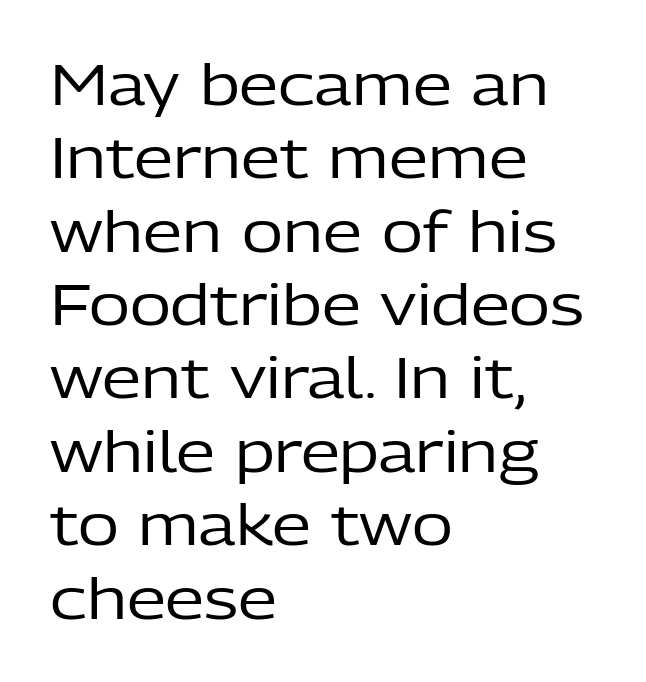
{"serif": "no", "italic": "no", "bold": "no", "weight": "regular", "width": "normal", "stroke_contrast": "low", "x_height": "medium", "monospaced": "no", "underline": "no", "align": "left", "line_spacing": "normal", "line_spacing_ratio": 1.31, "letter_spacing": "normal", "letter_spacing_em": 0.0, "glyph_px": 56}
